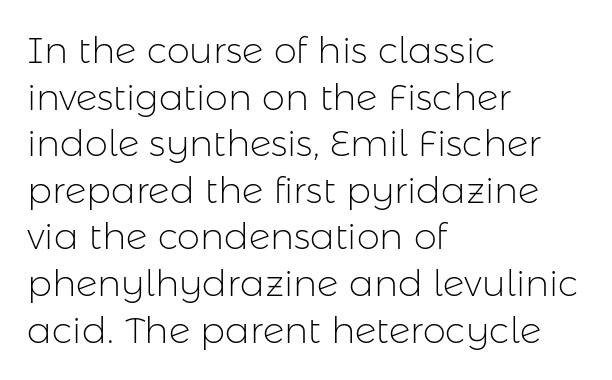
The image shows 37 px light sans-serif type, upright; set left-aligned, normal line spacing (1.26x), normal letter spacing, not underlined; low stroke contrast and a medium x-height.
